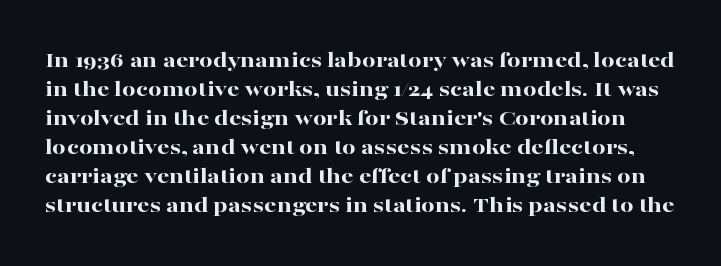
Q: Is the text bold? A: Yes.
Q: Is the text italic (slanted)? A: No, it is upright.
Q: Is the text underlined? A: No.
Q: Is the spacing between letters normal or unusually wide? A: Normal.
